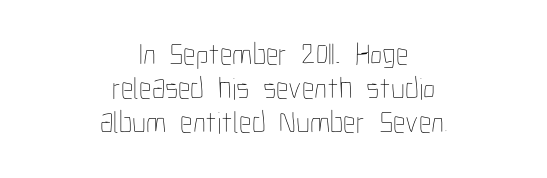
Q: Is the text bold? A: No.
Q: Is the text italic (slanted)? A: No, it is upright.
Q: Is the text underlined? A: No.
Q: How is the paragraph aligned? A: Centered.
Q: Is the spacing between letters normal or unusually wide? A: Normal.
Q: Is the spacing between lines tight, normal or loose? A: Tight.
Q: Width (condensed, normal, or wide)? A: Condensed.
Q: Stroke contrast? A: Low.
Q: x-height? A: Medium.
Q: Monospaced? A: No.
